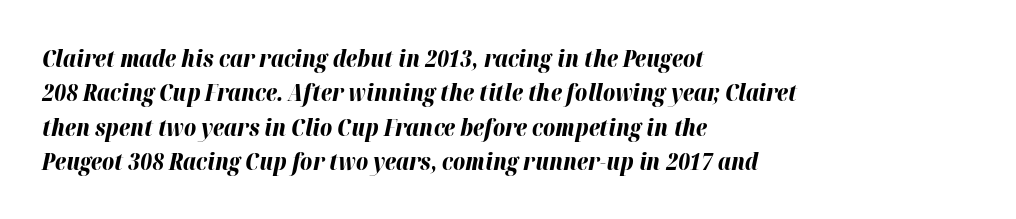
{"italic": "yes", "lean": "right", "slant_degrees": 12, "bold": "yes", "underline": "no", "align": "left", "line_spacing": "normal", "line_spacing_ratio": 1.49, "letter_spacing": "normal", "letter_spacing_em": 0.0, "glyph_px": 23}
